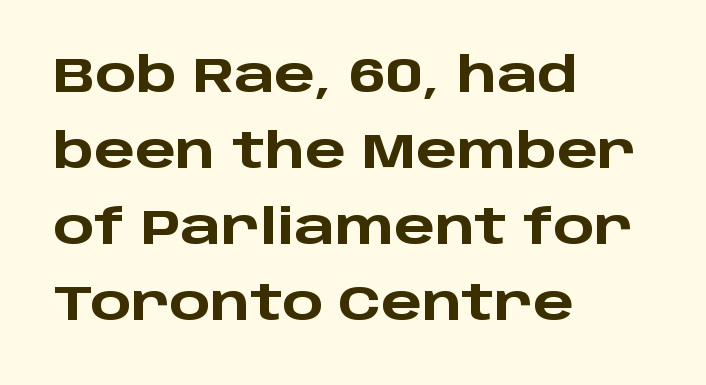
Q: Is the text bold? A: Yes.
Q: Is the text italic (slanted)? A: No, it is upright.
Q: Is the typeface a serif or a sans-serif typeface? A: Sans-serif.
Q: Is the text underlined? A: No.
Q: How is the paragraph aligned? A: Left-aligned.
Q: Is the spacing between letters normal or unusually wide? A: Normal.
Q: Is the spacing between lines tight, normal or loose? A: Normal.
Q: Width (condensed, normal, or wide)? A: Wide.
Q: Stroke contrast? A: Low.
Q: x-height? A: Large.
Q: Monospaced? A: No.
